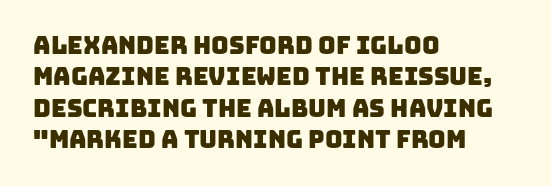
Q: Is the text underlined? A: No.
Q: How is the paragraph aligned? A: Left-aligned.
Q: Is the spacing between letters normal or unusually wide? A: Normal.
Q: Is the spacing between lines tight, normal or loose? A: Normal.
